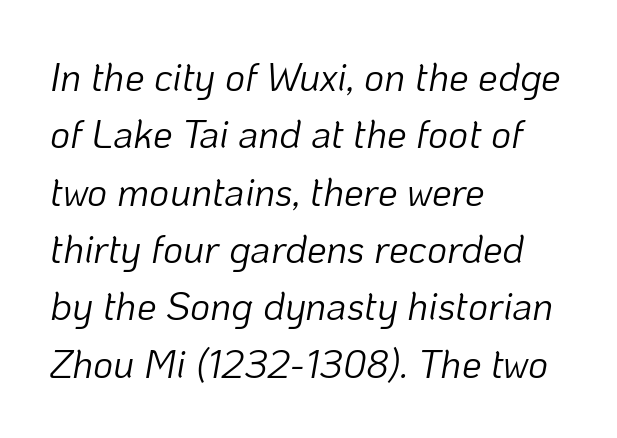
{"italic": "yes", "lean": "right", "slant_degrees": 10, "bold": "no", "weight": "light", "width": "normal", "stroke_contrast": "low", "x_height": "medium", "monospaced": "no", "underline": "no", "align": "left", "line_spacing": "normal", "line_spacing_ratio": 1.47, "letter_spacing": "normal", "letter_spacing_em": 0.0, "glyph_px": 39}
